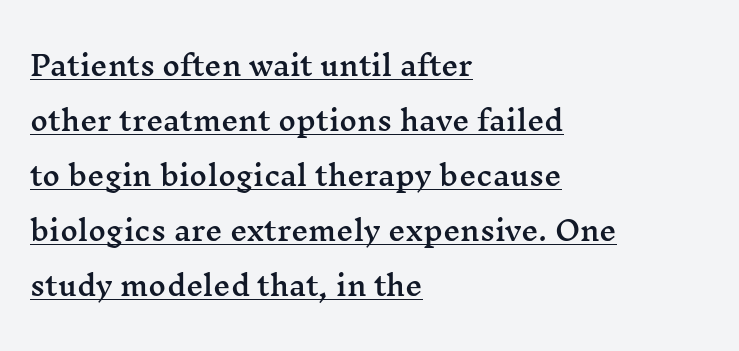
Tracking here is standard; glyphs follow each other at the usual distance. Honestly, the underline is the first thing you notice here. The line-height multiplier appears high, well above default. Horizontal alignment here is leftward, the default for most running prose. Every character sits straight up, as roman type does.
